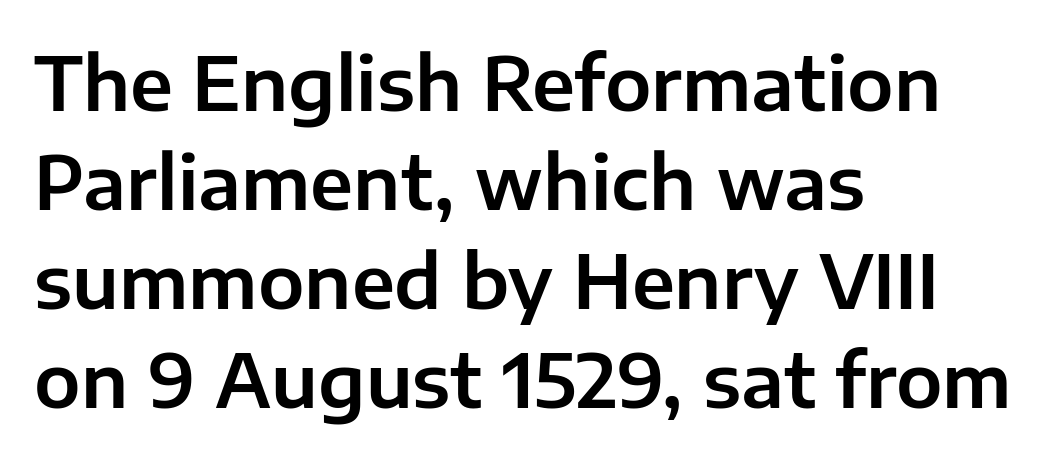
Q: Is the text italic (slanted)? A: No, it is upright.
Q: Is the typeface a serif or a sans-serif typeface? A: Sans-serif.
Q: Is the text underlined? A: No.
Q: How is the paragraph aligned? A: Left-aligned.
Q: Is the spacing between letters normal or unusually wide? A: Normal.
Q: Is the spacing between lines tight, normal or loose? A: Normal.
Q: Width (condensed, normal, or wide)? A: Normal.
Q: Stroke contrast? A: Low.
Q: x-height? A: Medium.
Q: Monospaced? A: No.
